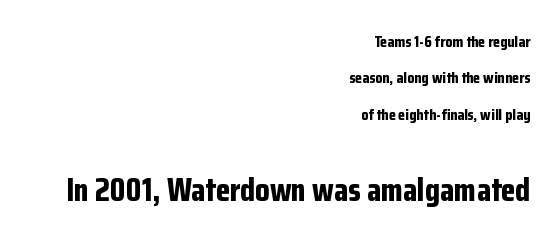
{"serif": "no", "italic": "no", "bold": "yes", "weight": "bold", "width": "condensed", "stroke_contrast": "low", "x_height": "medium", "monospaced": "no", "underline": "no", "align": "right", "line_spacing": "loose", "line_spacing_ratio": 2.27, "letter_spacing": "normal", "letter_spacing_em": 0.0, "larger_block": "second", "size_ratio": 2.06, "glyph_px": 33}
